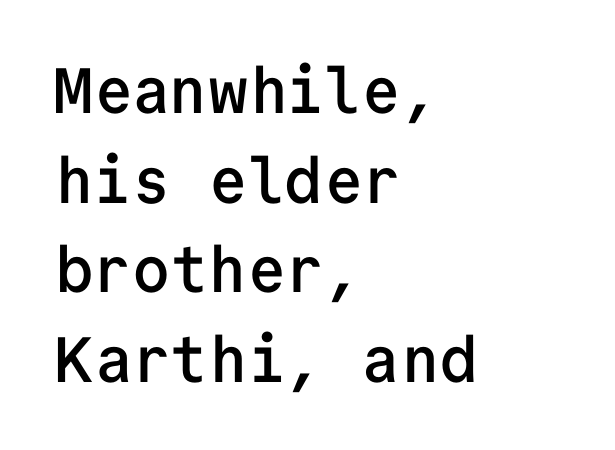
The image shows 64 px semibold sans-serif type, upright, monospaced; set left-aligned, normal line spacing (1.4x), normal letter spacing, not underlined; low stroke contrast and a medium x-height.
